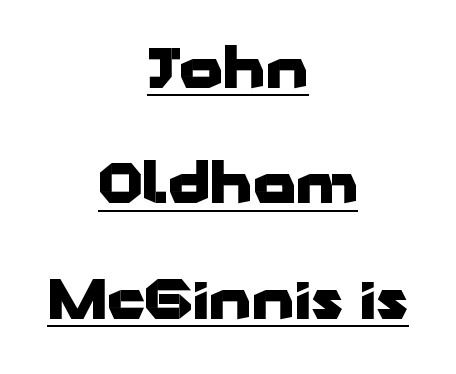
The image shows 55 px heavy, wide sans-serif type, upright; set centered, loose line spacing (2.1x), normal letter spacing, underlined; low stroke contrast and a medium x-height.
